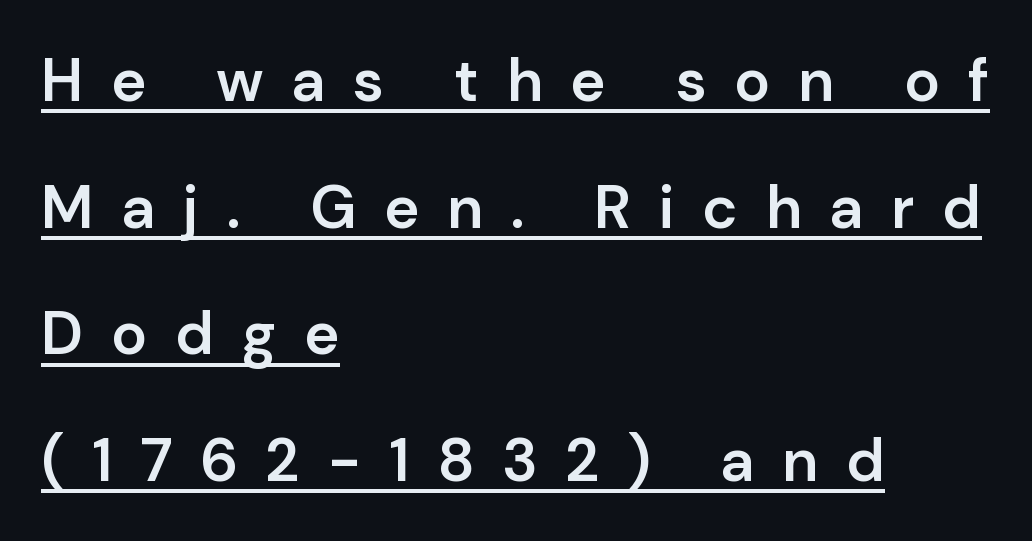
{"serif": "no", "italic": "no", "bold": "semi", "weight": "semibold", "width": "normal", "stroke_contrast": "low", "x_height": "medium", "monospaced": "no", "underline": "yes", "align": "left", "line_spacing": "loose", "line_spacing_ratio": 2.11, "letter_spacing": "wide", "letter_spacing_em": 0.46, "glyph_px": 60}
